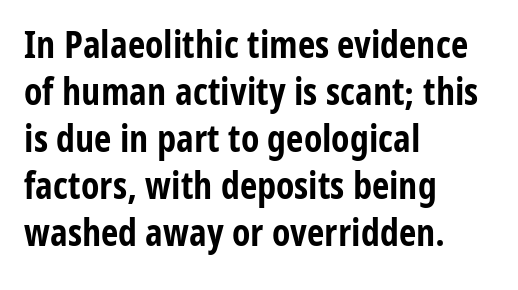
{"serif": "no", "italic": "no", "bold": "yes", "weight": "bold", "width": "condensed", "stroke_contrast": "low", "x_height": "medium", "monospaced": "no", "underline": "no", "align": "left", "line_spacing_ratio": 1.24, "letter_spacing": "normal", "letter_spacing_em": 0.0, "glyph_px": 38}
